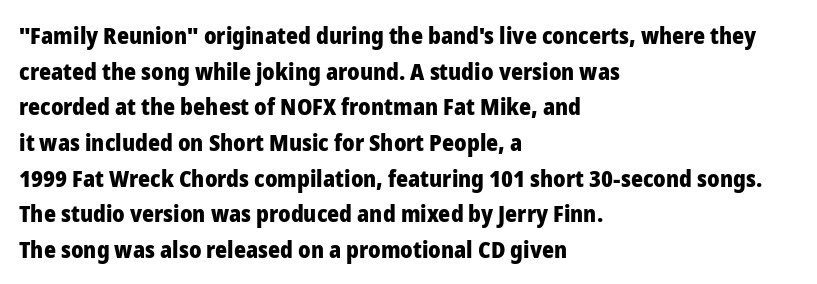
{"italic": "no", "bold": "yes", "underline": "no", "align": "left", "line_spacing": "normal", "line_spacing_ratio": 1.55, "letter_spacing": "normal", "letter_spacing_em": 0.0, "glyph_px": 23}
